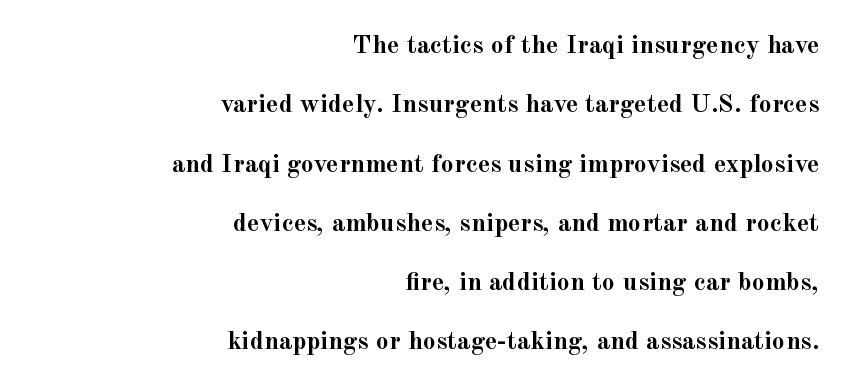
Q: Is the text bold? A: Yes.
Q: Is the text italic (slanted)? A: No, it is upright.
Q: Is the text underlined? A: No.
Q: How is the paragraph aligned? A: Right-aligned.
Q: Is the spacing between letters normal or unusually wide? A: Normal.
Q: Is the spacing between lines tight, normal or loose? A: Loose.
